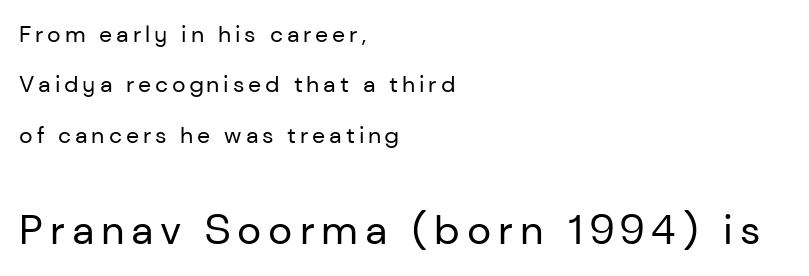
The image shows 41 px regular-weight sans-serif type, upright; set left-aligned, loose line spacing (2.19x), not underlined; the second (bottom) block is 1.78x larger; low stroke contrast and a medium x-height.
